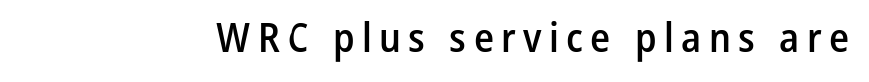
Posture: upright roman. Character widths vary here, with narrow letters taking less room than wide ones. You can tell from the bare stems that sans-serif type was used. Is the type bold? Partly — it's a semibold, heavier than regular but not fully bold. A bare baseline throughout the passage.
